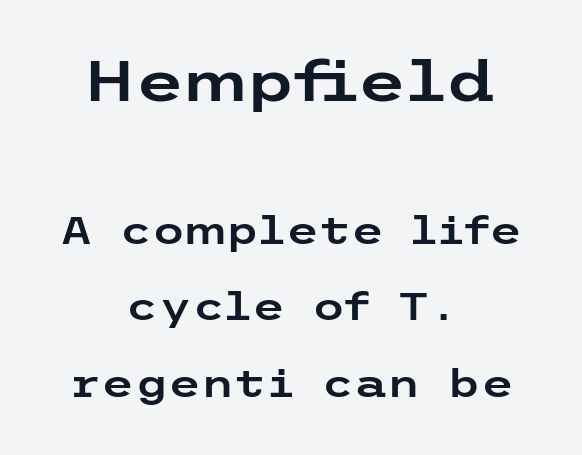
The image shows 57 px wide sans-serif type, upright; set centered, loose line spacing (2.02x), normal letter spacing, not underlined; the first (top) block is 1.5x larger; low stroke contrast and a medium x-height.
